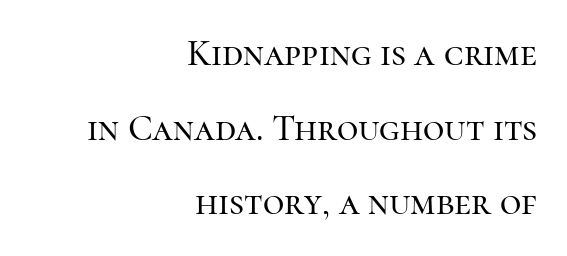
Nobody touched the tracking dial on this one. Short and long lines alike share a common ending point at right. What kind of face is this? One with serifs. Plain, unruled lines of type. A typesetter would call this proportional, since set widths differ per character. Line spacing here is loose.
